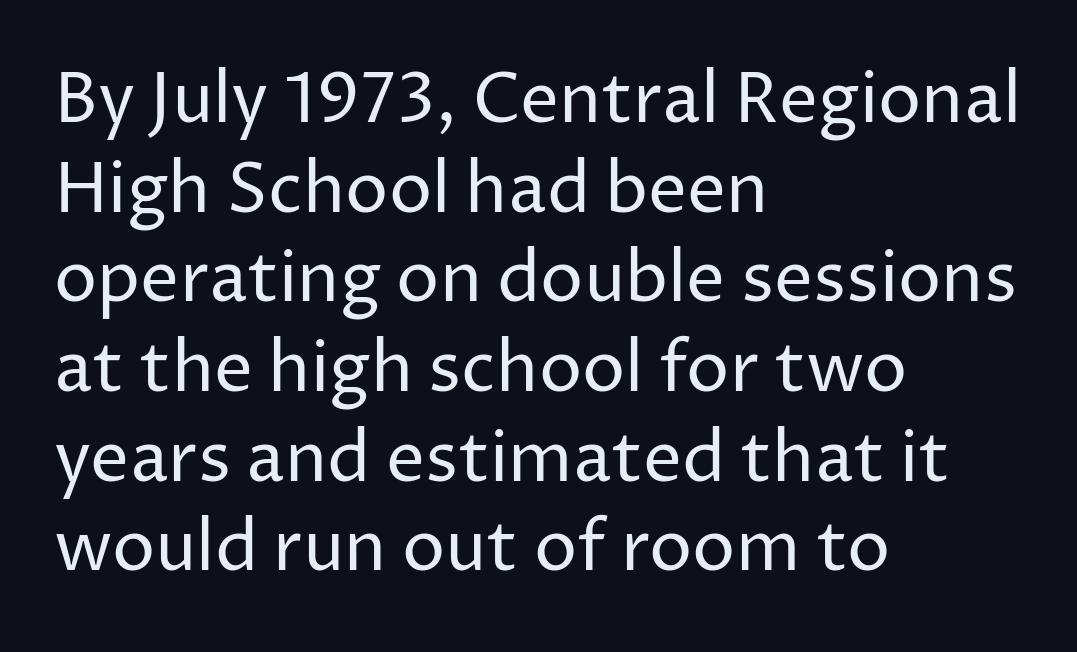
The weight tops out at a normal text grade. Spacing between characters is what you'd get straight out of the box. Each letter's strokes conclude bluntly, with no projecting serifs. The rendering uses a moderate line-height, typical for paragraphs. The lines in this sample share a left origin and differ only in where they stop. Looks like regular typesetting: each glyph gets only the width it needs.
